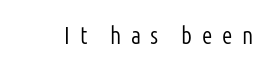
Stems here are at most as thick as an everyday book face. Check the space under the baseline: it is left empty. Spacing between characters has been opened up far beyond the box default. Tall strokes in this sample are plumb rather than angled.
